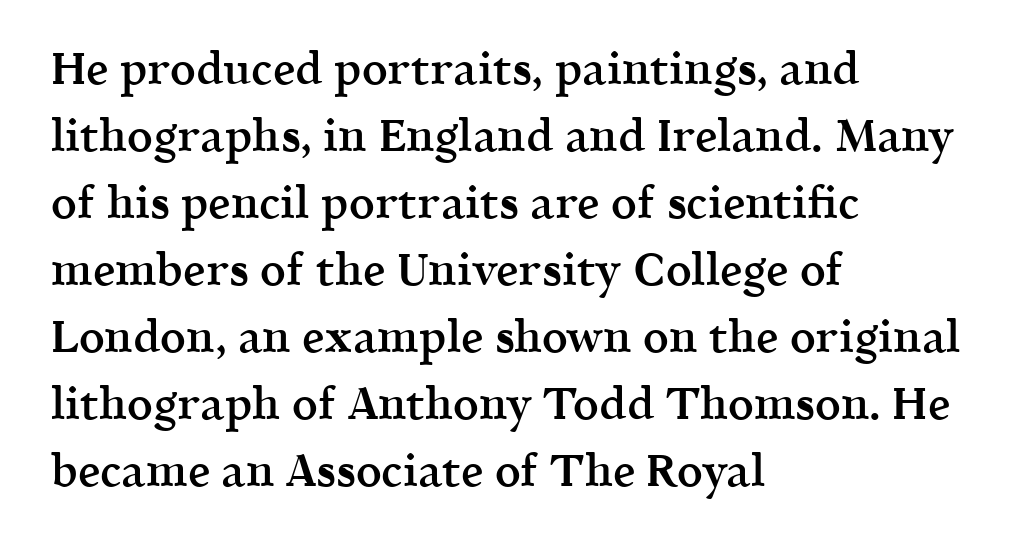
{"serif": "yes", "italic": "no", "bold": "semi", "weight": "semibold", "width": "normal", "x_height": "medium", "monospaced": "no", "underline": "no", "align": "left", "line_spacing": "normal", "line_spacing_ratio": 1.49, "letter_spacing": "normal", "letter_spacing_em": 0.0, "glyph_px": 45}
